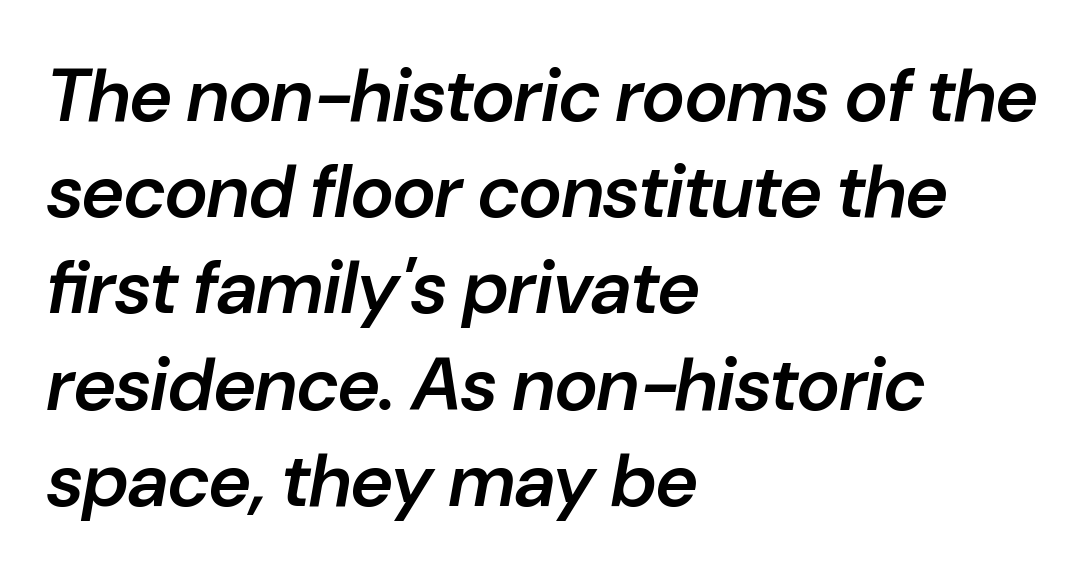
The image shows 74 px semibold type, italic (leaning right); set left-aligned, normal line spacing (1.3x), normal letter spacing, not underlined; low stroke contrast and a medium x-height.
